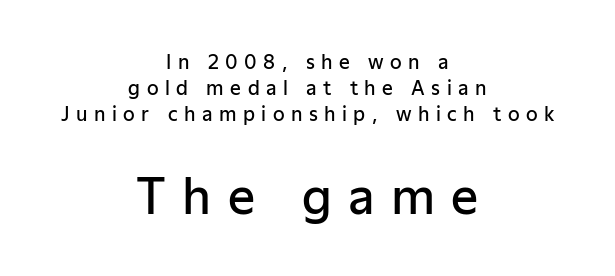
Q: Is the text bold? A: Semi-bold.
Q: Is the text italic (slanted)? A: No, it is upright.
Q: Is the typeface a serif or a sans-serif typeface? A: Sans-serif.
Q: Is the text underlined? A: No.
Q: How is the paragraph aligned? A: Centered.
Q: Is the spacing between letters normal or unusually wide? A: Unusually wide.
Q: Is the spacing between lines tight, normal or loose? A: Normal.
Q: Which block of text is set in a larger size, the first (top) or the second (bottom)? A: The second (bottom) one.
Q: Width (condensed, normal, or wide)? A: Normal.
Q: Stroke contrast? A: Low.
Q: x-height? A: Medium.
Q: Monospaced? A: No.
